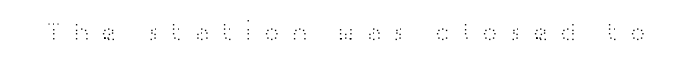
The image shows 27 px text type, upright; set unusually wide letter spacing (+0.36 em), not underlined.
